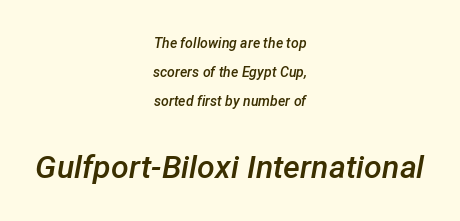
The later block is typeset at a bigger size than the earlier block. A typesetter would mark this as italic. Each letter keeps its own natural width here, so spacing adapts to shape. Horizontal alignment here is central, giving a formal, balanced look.
